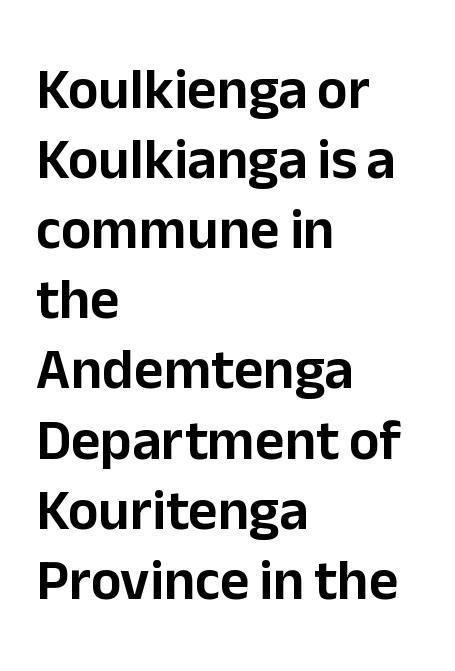
Bare-footed words on every line. These lines keep a tight, regular rhythm from letter to letter. Font category for this specimen: sans-serif. Does the lettering tilt? It doesn't — this is upright. Line starts are locked; line ends wander.
